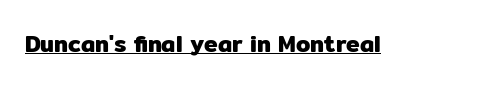
You can see a thin bar hugging the bottom of the glyphs. This rendering leaves character spacing at its baseline value. Style check: upright.
